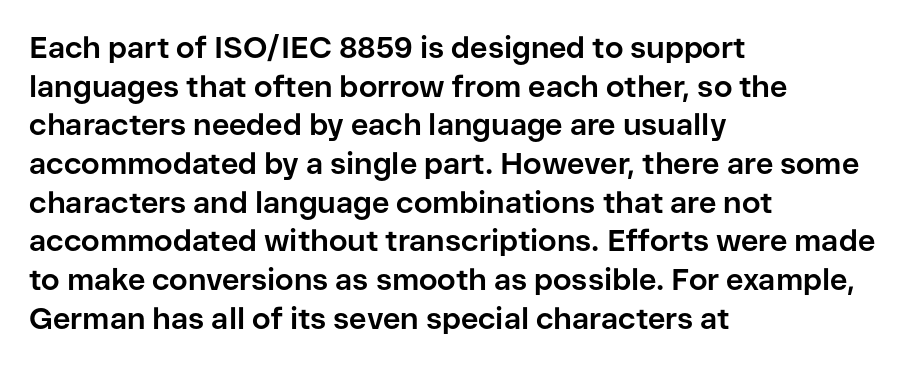
{"serif": "no", "italic": "no", "bold": "yes", "weight": "bold", "width": "normal", "stroke_contrast": "low", "x_height": "medium", "monospaced": "no", "underline": "no", "align": "left", "line_spacing": "normal", "line_spacing_ratio": 1.29, "letter_spacing": "normal", "letter_spacing_em": 0.0, "glyph_px": 30}
